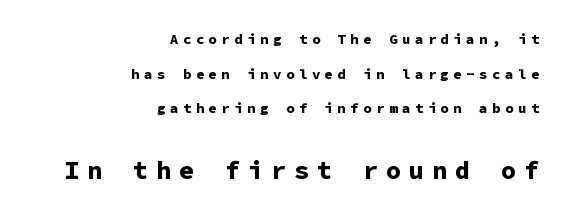
{"italic": "no", "bold": "yes", "underline": "no", "align": "right", "line_spacing": "loose", "line_spacing_ratio": 2.48, "letter_spacing": "wide", "letter_spacing_em": 0.32, "larger_block": "second", "size_ratio": 1.79, "glyph_px": 25}
